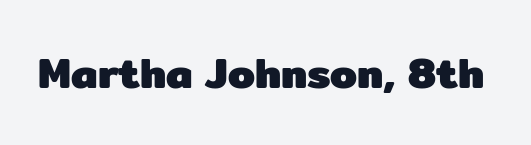
{"serif": "no", "italic": "no", "bold": "yes", "weight": "heavy", "width": "normal", "stroke_contrast": "low", "x_height": "medium", "monospaced": "no", "underline": "no", "letter_spacing": "normal", "letter_spacing_em": 0.0, "glyph_px": 43}
